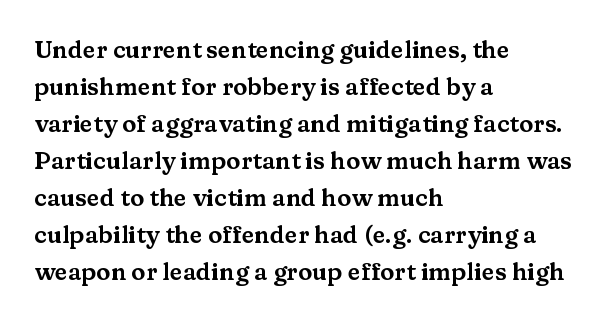
The image shows 24 px text type, upright; set left-aligned, normal line spacing (1.54x), normal letter spacing, not underlined.
